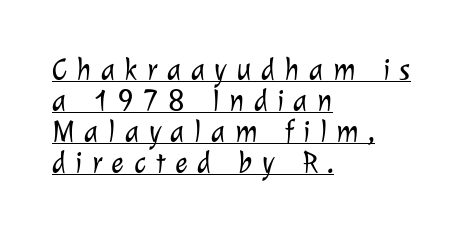
Does extra space separate the letters? Yes, quite a lot of it. Here the designer chose a conventional face with non-uniform glyph widths. Unlike a traditional serif, this face leaves its strokes unadorned. The face used here appears with an underline applied. Line spacing here is tight. Leftover space on each line is placed entirely after the last word.
